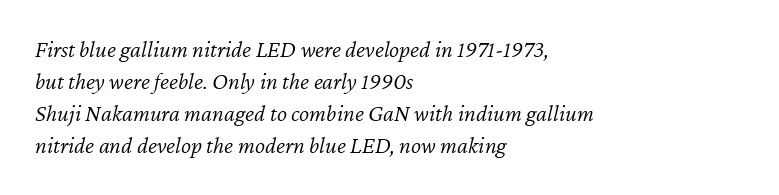
The image shows 24 px text type, italic (leaning right); set left-aligned, normal line spacing (1.34x), normal letter spacing, not underlined.
